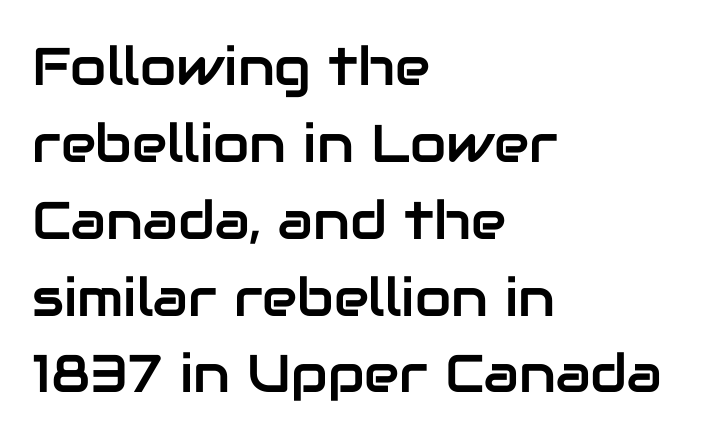
{"serif": "no", "italic": "no", "width": "normal", "stroke_contrast": "low", "x_height": "medium", "monospaced": "no", "underline": "no", "align": "left", "line_spacing": "normal", "line_spacing_ratio": 1.45, "letter_spacing": "normal", "letter_spacing_em": 0.0, "glyph_px": 53}
